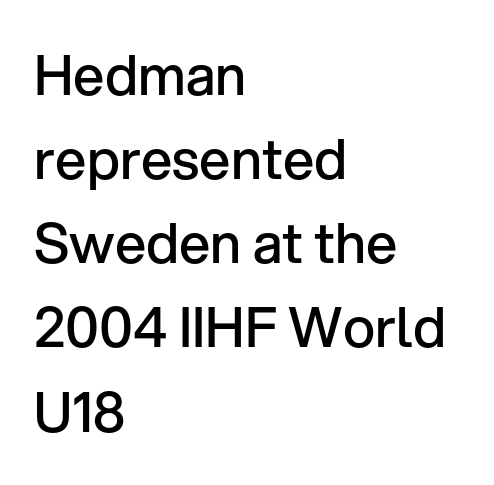
The image shows 55 px semibold sans-serif type, upright; set left-aligned, normal line spacing (1.53x), normal letter spacing, not underlined; low stroke contrast and a medium x-height.
